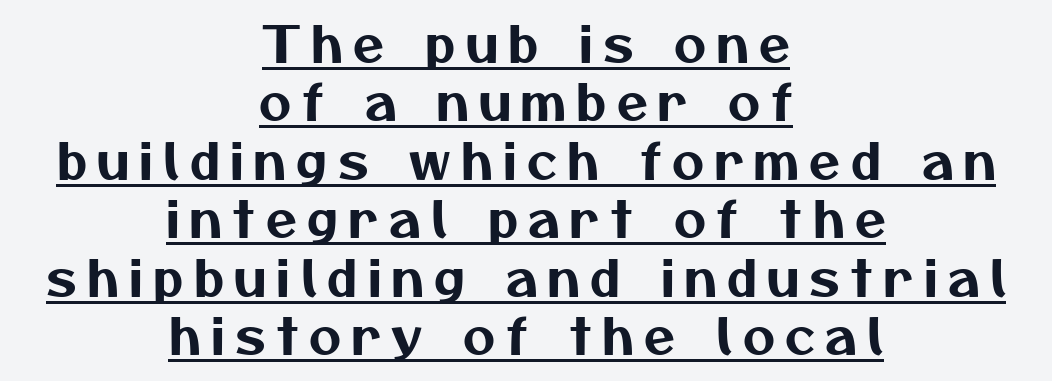
{"serif": "no", "width": "normal", "stroke_contrast": "medium", "x_height": "medium", "monospaced": "no", "underline": "yes", "align": "center", "line_spacing_ratio": 1.17, "letter_spacing": "wide", "letter_spacing_em": 0.21, "glyph_px": 50}
